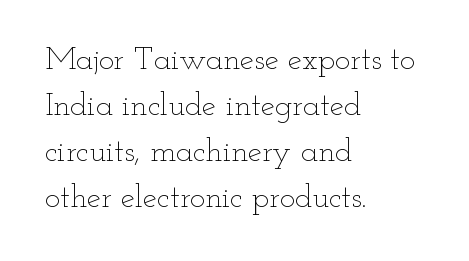
The image shows 32 px thin, wide type, upright; set left-aligned, normal line spacing (1.44x), normal letter spacing, not underlined; low stroke contrast and a small x-height.
